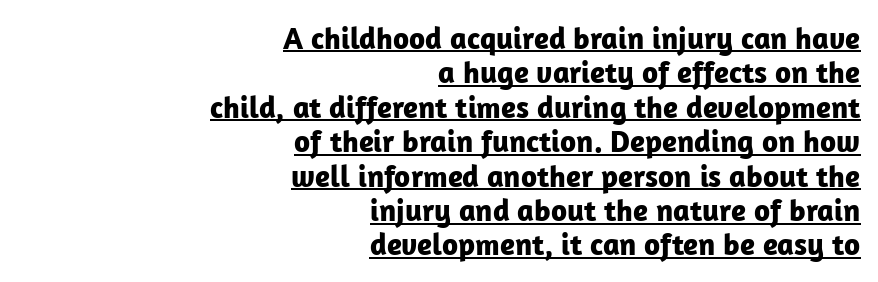
{"serif": "no", "italic": "no", "bold": "yes", "weight": "bold", "width": "normal", "stroke_contrast": "low", "x_height": "medium", "monospaced": "no", "underline": "yes", "align": "right", "line_spacing": "tight", "line_spacing_ratio": 1.11, "letter_spacing": "normal", "letter_spacing_em": 0.0, "glyph_px": 31}
